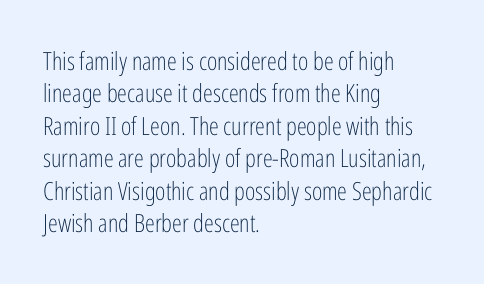
Q: Is the text bold? A: No.
Q: Is the text italic (slanted)? A: No, it is upright.
Q: Is the text underlined? A: No.
Q: How is the paragraph aligned? A: Left-aligned.
Q: Is the spacing between letters normal or unusually wide? A: Normal.
Q: Is the spacing between lines tight, normal or loose? A: Normal.
